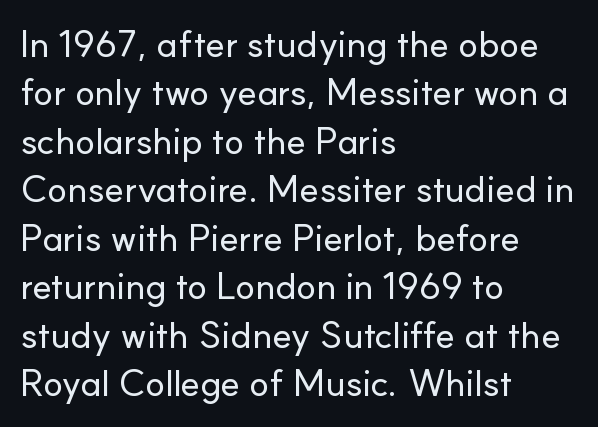
Q: Is the text italic (slanted)? A: No, it is upright.
Q: Is the typeface a serif or a sans-serif typeface? A: Sans-serif.
Q: Is the text underlined? A: No.
Q: How is the paragraph aligned? A: Left-aligned.
Q: Is the spacing between letters normal or unusually wide? A: Normal.
Q: Is the spacing between lines tight, normal or loose? A: Normal.
Q: Width (condensed, normal, or wide)? A: Normal.
Q: Stroke contrast? A: Low.
Q: x-height? A: Small.
Q: Monospaced? A: No.
